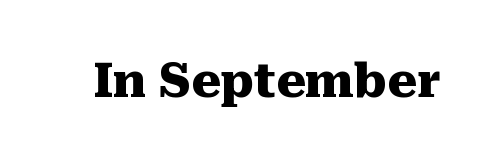
The image shows 47 px heavy serif type, upright; set normal letter spacing, not underlined; medium stroke contrast and a medium x-height.
